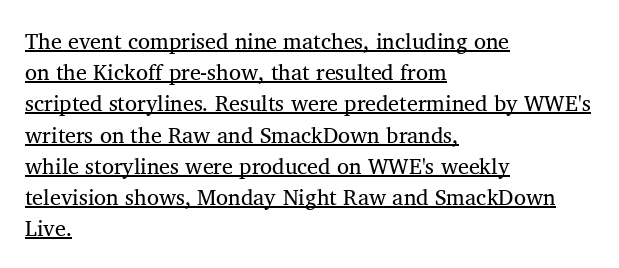
{"italic": "no", "bold": "no", "underline": "yes", "align": "left", "line_spacing": "normal", "line_spacing_ratio": 1.42, "letter_spacing": "normal", "letter_spacing_em": 0.0, "glyph_px": 22}
